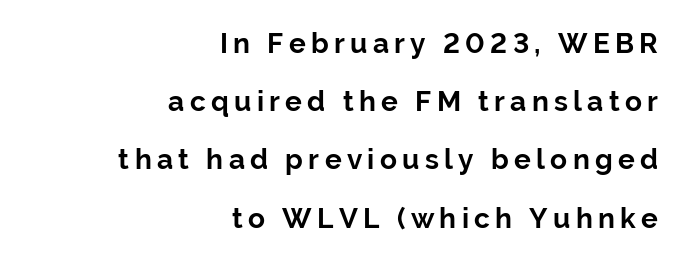
Q: Is the text bold? A: Yes.
Q: Is the text italic (slanted)? A: No, it is upright.
Q: Is the typeface a serif or a sans-serif typeface? A: Sans-serif.
Q: Is the text underlined? A: No.
Q: How is the paragraph aligned? A: Right-aligned.
Q: Is the spacing between lines tight, normal or loose? A: Loose.
Q: Width (condensed, normal, or wide)? A: Normal.
Q: Stroke contrast? A: Low.
Q: x-height? A: Medium.
Q: Monospaced? A: No.
